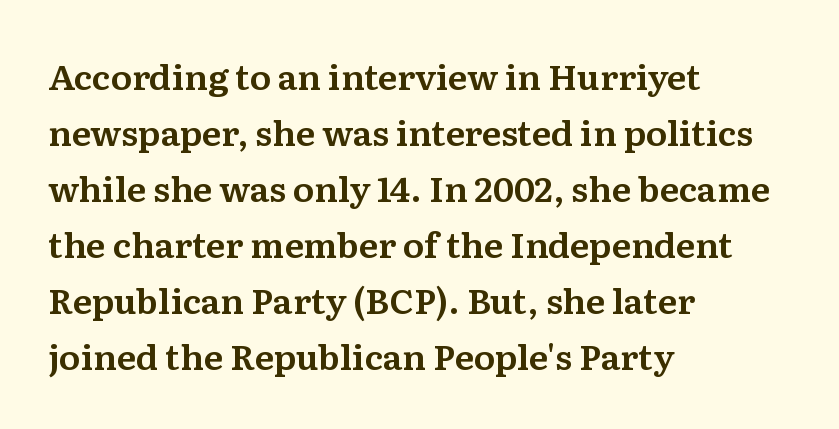
Q: Is the text italic (slanted)? A: No, it is upright.
Q: Is the typeface a serif or a sans-serif typeface? A: Serif.
Q: Is the text underlined? A: No.
Q: How is the paragraph aligned? A: Left-aligned.
Q: Is the spacing between letters normal or unusually wide? A: Normal.
Q: Is the spacing between lines tight, normal or loose? A: Normal.
Q: Width (condensed, normal, or wide)? A: Normal.
Q: Stroke contrast? A: Medium.
Q: x-height? A: Medium.
Q: Monospaced? A: No.
